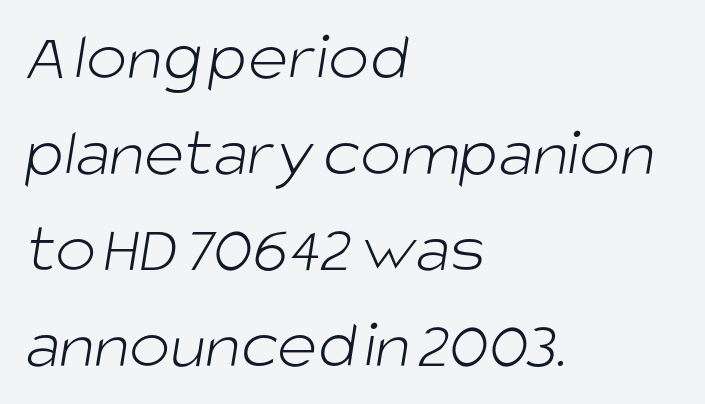
The image shows 69 px light sans-serif type; set left-aligned, normal line spacing (1.39x), normal letter spacing, not underlined; low stroke contrast and a large x-height.
